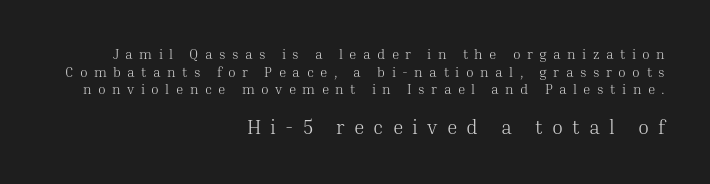
{"italic": "no", "bold": "no", "underline": "no", "align": "right", "line_spacing": "normal", "line_spacing_ratio": 1.26, "letter_spacing": "wide", "letter_spacing_em": 0.46, "larger_block": "second", "size_ratio": 1.43, "glyph_px": 20}
